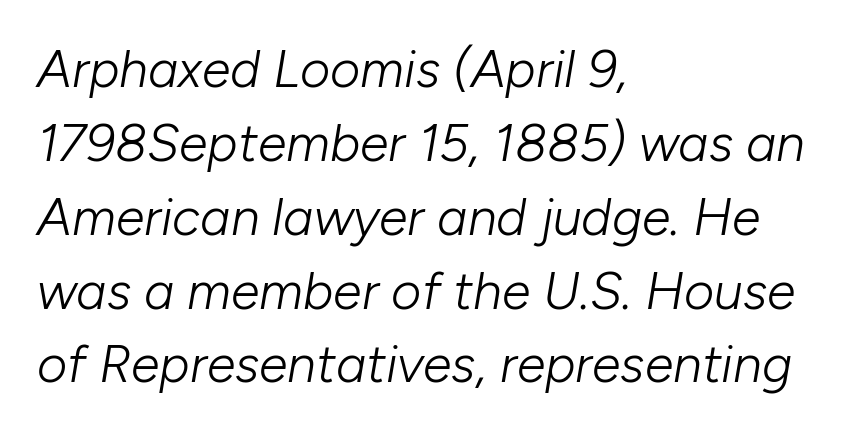
The image shows 52 px light type, italic (leaning right); set left-aligned, normal line spacing (1.42x), normal letter spacing, not underlined; low stroke contrast and a medium x-height.
